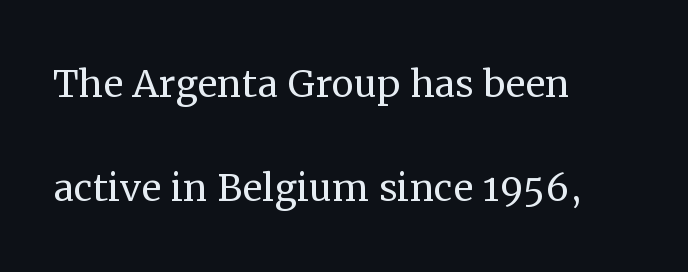
{"serif": "yes", "italic": "no", "bold": "no", "weight": "regular", "width": "normal", "stroke_contrast": "medium", "x_height": "medium", "monospaced": "no", "underline": "no", "align": "left", "line_spacing": "loose", "line_spacing_ratio": 2.09, "letter_spacing": "normal", "letter_spacing_em": 0.0, "glyph_px": 50}
